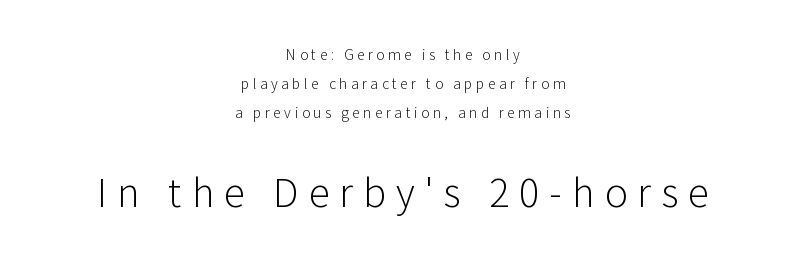
{"serif": "no", "italic": "no", "bold": "no", "weight": "light", "width": "normal", "stroke_contrast": "low", "x_height": "medium", "monospaced": "no", "underline": "no", "align": "center", "line_spacing": "loose", "line_spacing_ratio": 2.06, "letter_spacing": "wide", "letter_spacing_em": 0.25, "larger_block": "second", "size_ratio": 2.79, "glyph_px": 39}
